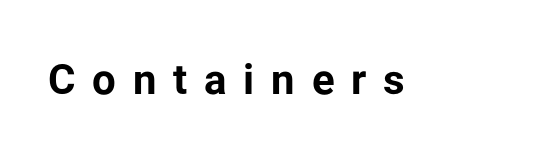
Stroke thickness is high; the sample reads as a true bold. Nope, not italic — everything's standing straight. Check the space under the baseline: it is left empty. In terms of letterspacing, this is a distinctly airy, spread setting.
